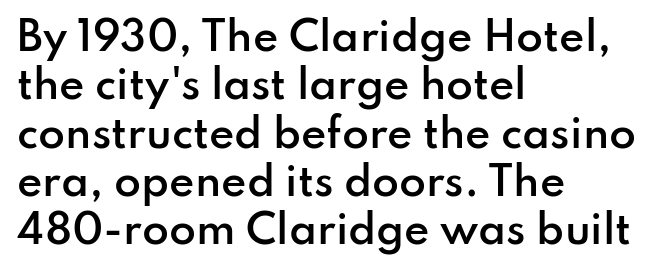
Q: Is the text bold? A: Semi-bold.
Q: Is the text italic (slanted)? A: No, it is upright.
Q: Is the typeface a serif or a sans-serif typeface? A: Sans-serif.
Q: Is the text underlined? A: No.
Q: How is the paragraph aligned? A: Left-aligned.
Q: Is the spacing between letters normal or unusually wide? A: Normal.
Q: Width (condensed, normal, or wide)? A: Normal.
Q: Stroke contrast? A: Low.
Q: x-height? A: Small.
Q: Monospaced? A: No.
